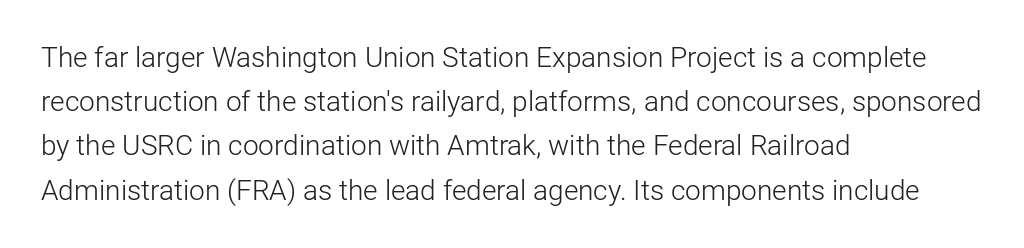
The image shows 28 px light sans-serif type, upright; set left-aligned, normal line spacing (1.58x), normal letter spacing, not underlined; low stroke contrast and a medium x-height.
